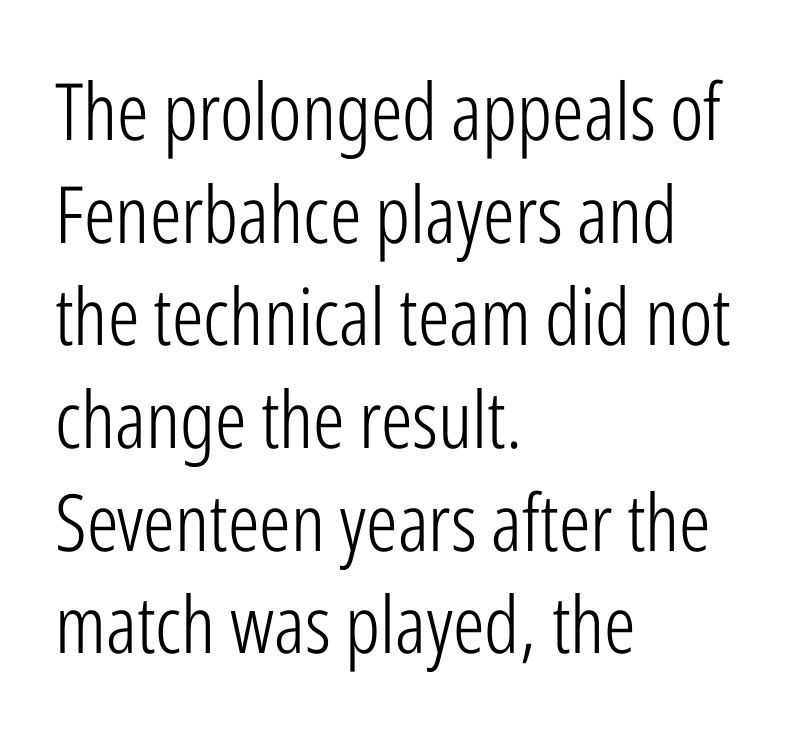
The image shows 79 px light, condensed sans-serif type, upright; set left-aligned, normal line spacing (1.3x), normal letter spacing, not underlined; low stroke contrast and a medium x-height.
